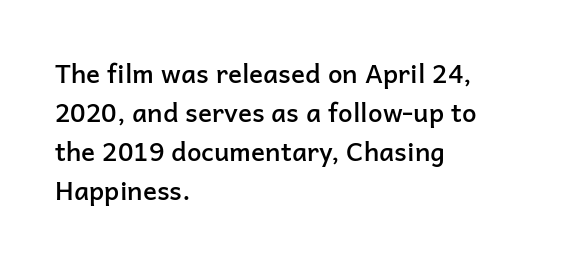
Q: Is the text bold? A: Semi-bold.
Q: Is the text italic (slanted)? A: No, it is upright.
Q: Is the text underlined? A: No.
Q: How is the paragraph aligned? A: Left-aligned.
Q: Is the spacing between letters normal or unusually wide? A: Normal.
Q: Is the spacing between lines tight, normal or loose? A: Normal.
